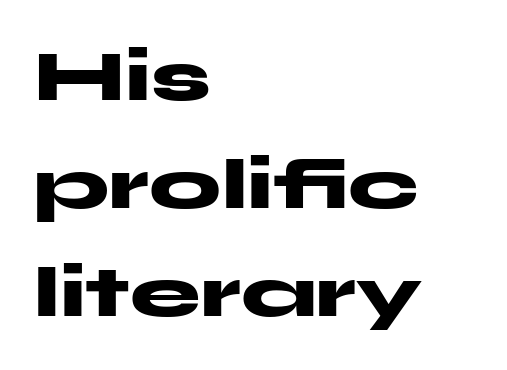
Reading down the block, your eye returns to a fixed left position each line. Inter-character spacing is left at the font's built-in metrics. Is this a sans? Yes — the strokes have no serifs. Style check: upright. Line spacing here is normal.
